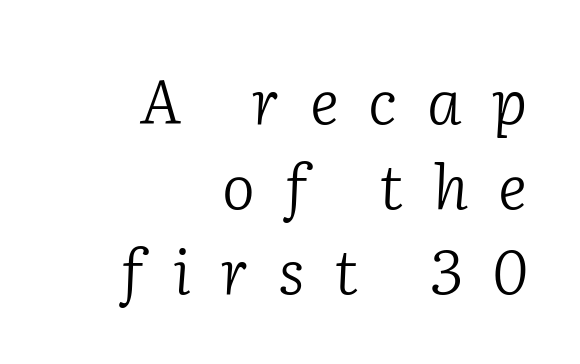
Q: Is the text bold? A: No.
Q: Is the text italic (slanted)? A: Yes, it leans right by about 2 degrees.
Q: Is the typeface a serif or a sans-serif typeface? A: Serif.
Q: Is the text underlined? A: No.
Q: How is the paragraph aligned? A: Right-aligned.
Q: Is the spacing between letters normal or unusually wide? A: Unusually wide.
Q: Is the spacing between lines tight, normal or loose? A: Normal.
Q: Width (condensed, normal, or wide)? A: Normal.
Q: Stroke contrast? A: Low.
Q: x-height? A: Medium.
Q: Monospaced? A: No.
